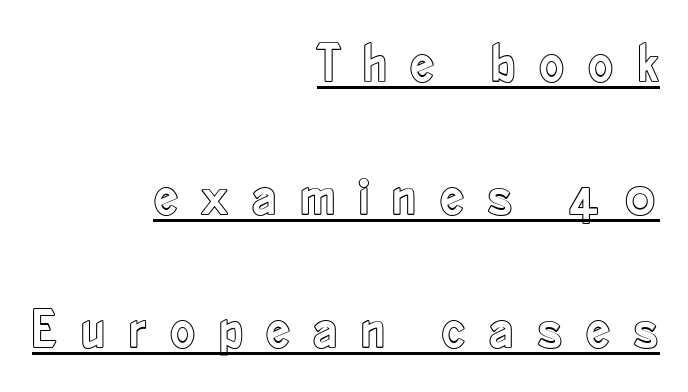
The image shows 55 px condensed type, upright; set right-aligned, loose line spacing (2.42x), unusually wide letter spacing (+0.41 em), underlined; a small x-height.
